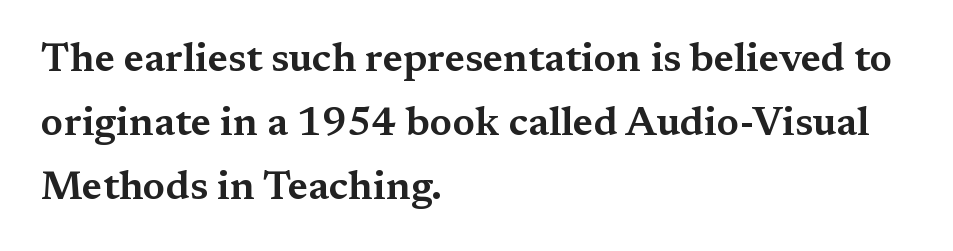
Classification — serif. The rendering keeps characters at their native spacing. Summary of vertical rhythm: regular, with standard interline spacing. The baseline area is clear.
